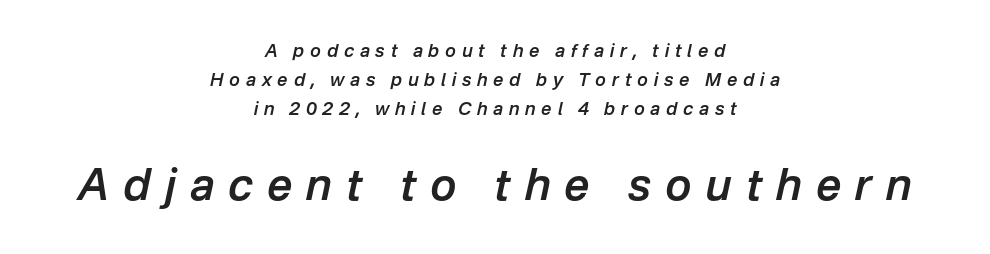
Q: Is the text bold? A: Semi-bold.
Q: Is the text italic (slanted)? A: Yes, it leans right by about 12 degrees.
Q: Is the text underlined? A: No.
Q: How is the paragraph aligned? A: Centered.
Q: Is the spacing between letters normal or unusually wide? A: Unusually wide.
Q: Is the spacing between lines tight, normal or loose? A: Normal.
Q: Which block of text is set in a larger size, the first (top) or the second (bottom)? A: The second (bottom) one.
Q: Width (condensed, normal, or wide)? A: Normal.
Q: Stroke contrast? A: Low.
Q: x-height? A: Medium.
Q: Monospaced? A: No.
